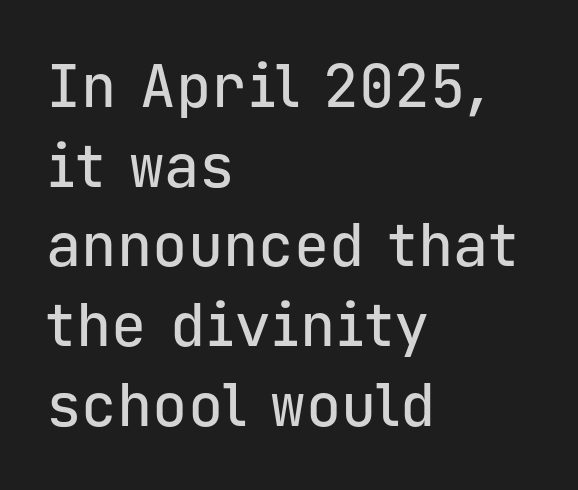
The image shows 59 px sans-serif type, upright, monospaced; set left-aligned, normal line spacing (1.35x), normal letter spacing, not underlined; low stroke contrast and a medium x-height.
